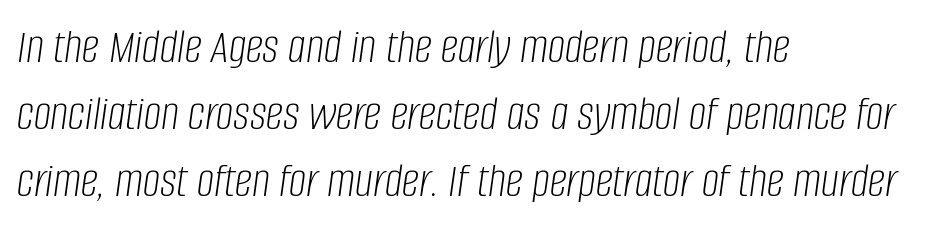
{"italic": "yes", "lean": "right", "slant_degrees": 8, "bold": "no", "weight": "light", "width": "condensed", "stroke_contrast": "low", "x_height": "large", "monospaced": "no", "underline": "no", "align": "left", "line_spacing": "normal", "line_spacing_ratio": 1.37, "letter_spacing": "normal", "letter_spacing_em": 0.0, "glyph_px": 49}
